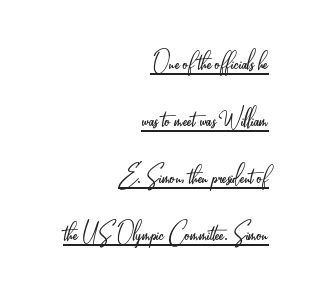
The image shows 32 px light, condensed sans-serif type; set right-aligned, line spacing 1.78x, normal letter spacing, underlined; low stroke contrast and a small x-height.
